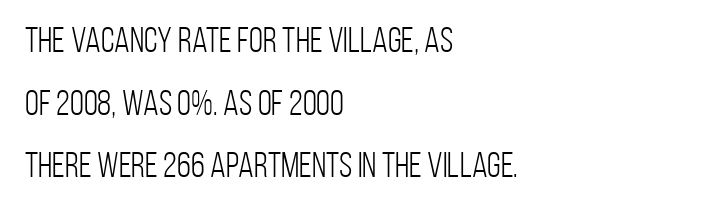
The image shows 36 px light, condensed sans-serif type, upright; set left-aligned, line spacing 1.74x, normal letter spacing, not underlined; low stroke contrast and a large x-height.
